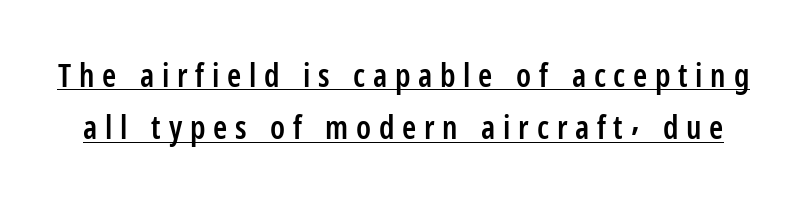
{"serif": "no", "italic": "no", "bold": "semi", "weight": "semibold", "width": "condensed", "stroke_contrast": "low", "x_height": "medium", "monospaced": "no", "underline": "yes", "line_spacing": "normal", "line_spacing_ratio": 1.64, "letter_spacing": "wide", "letter_spacing_em": 0.24, "glyph_px": 32}
